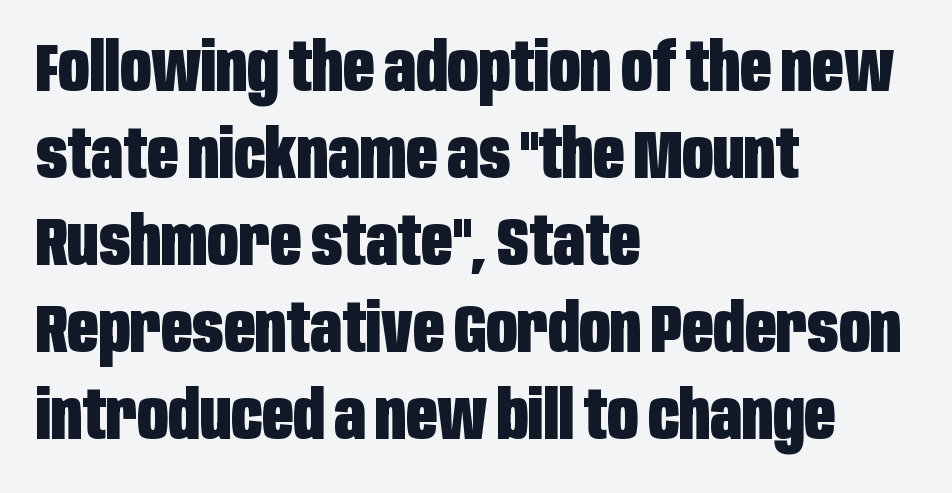
Q: Is the text bold? A: Yes.
Q: Is the text italic (slanted)? A: No, it is upright.
Q: Is the typeface a serif or a sans-serif typeface? A: Sans-serif.
Q: Is the text underlined? A: No.
Q: How is the paragraph aligned? A: Left-aligned.
Q: Is the spacing between letters normal or unusually wide? A: Normal.
Q: Is the spacing between lines tight, normal or loose? A: Normal.
Q: Width (condensed, normal, or wide)? A: Condensed.
Q: Stroke contrast? A: Low.
Q: x-height? A: Large.
Q: Monospaced? A: No.
